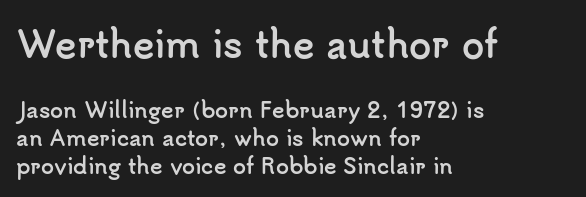
Q: Is the text bold? A: Yes.
Q: Is the text italic (slanted)? A: No, it is upright.
Q: Is the typeface a serif or a sans-serif typeface? A: Sans-serif.
Q: Is the text underlined? A: No.
Q: How is the paragraph aligned? A: Left-aligned.
Q: Is the spacing between letters normal or unusually wide? A: Normal.
Q: Is the spacing between lines tight, normal or loose? A: Normal.
Q: Which block of text is set in a larger size, the first (top) or the second (bottom)? A: The first (top) one.
Q: Width (condensed, normal, or wide)? A: Normal.
Q: Stroke contrast? A: Low.
Q: x-height? A: Small.
Q: Monospaced? A: No.
